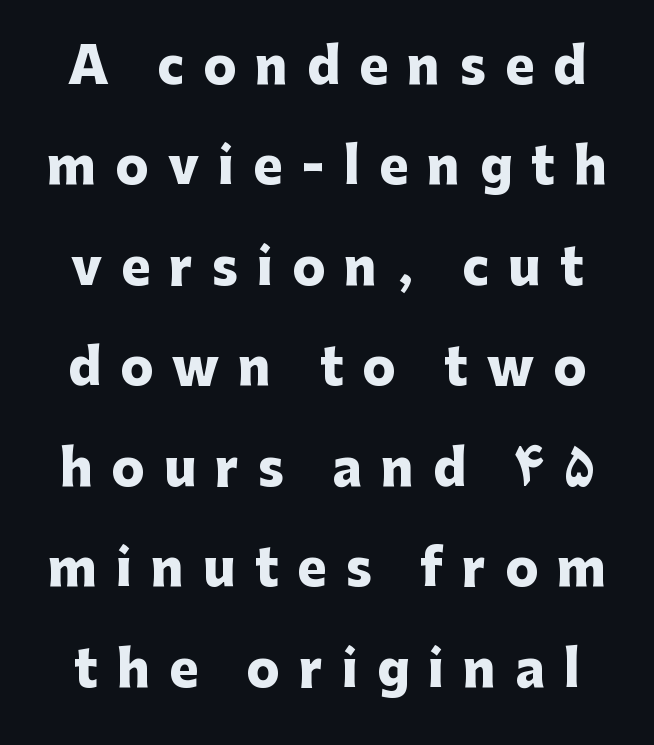
{"serif": "no", "italic": "no", "bold": "yes", "weight": "heavy", "width": "normal", "stroke_contrast": "low", "x_height": "medium", "monospaced": "no", "underline": "no", "line_spacing": "loose", "line_spacing_ratio": 2.05, "letter_spacing": "wide", "letter_spacing_em": 0.39, "glyph_px": 49}
